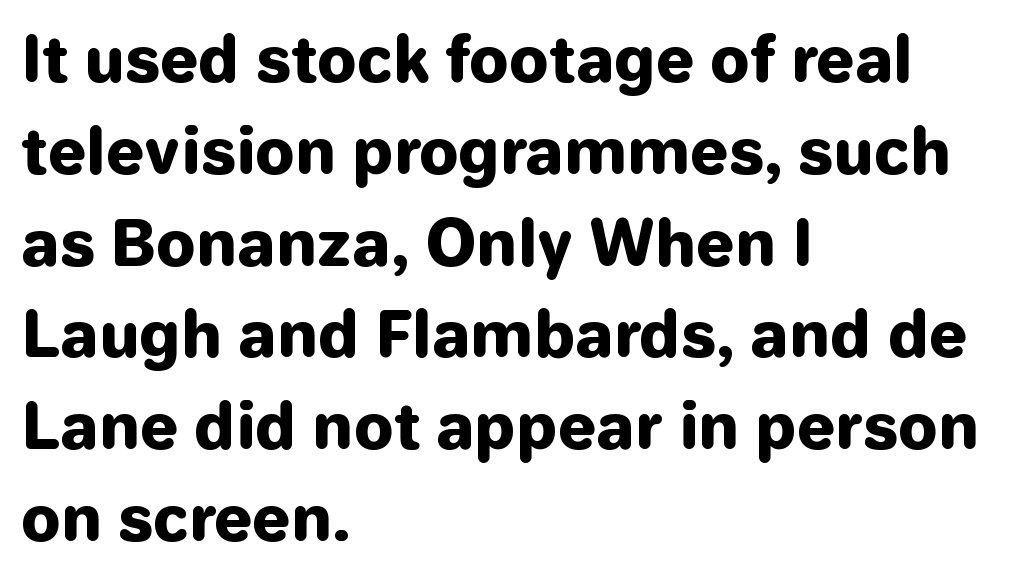
{"serif": "no", "italic": "no", "bold": "yes", "weight": "heavy", "width": "normal", "stroke_contrast": "low", "x_height": "medium", "monospaced": "no", "underline": "no", "align": "left", "line_spacing": "normal", "line_spacing_ratio": 1.48, "letter_spacing": "normal", "letter_spacing_em": 0.0, "glyph_px": 62}
